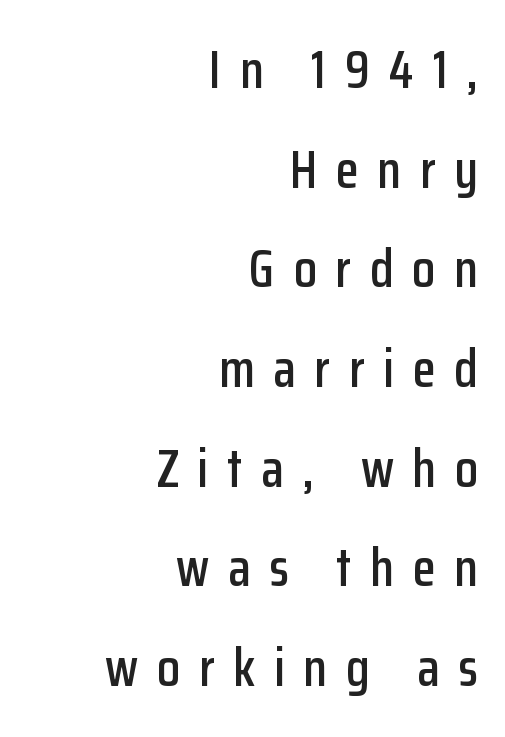
{"serif": "no", "italic": "no", "width": "condensed", "stroke_contrast": "low", "x_height": "medium", "monospaced": "no", "underline": "no", "align": "right", "line_spacing_ratio": 1.88, "letter_spacing": "wide", "letter_spacing_em": 0.35, "glyph_px": 53}
